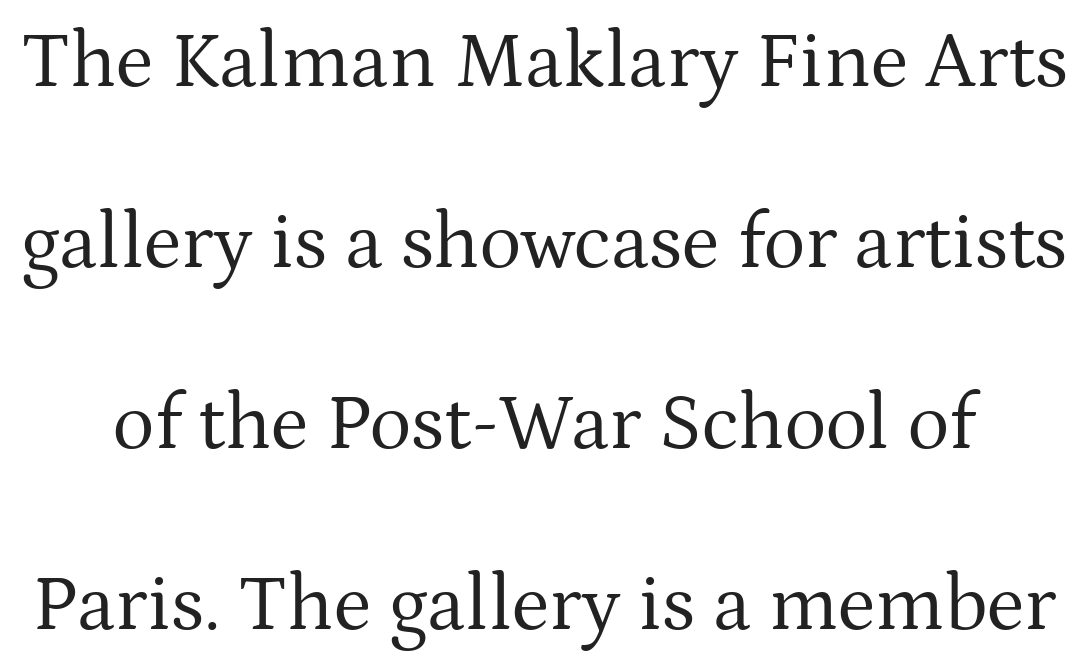
The image shows 79 px regular-weight serif type, upright; set loose line spacing (2.29x), normal letter spacing, not underlined; medium stroke contrast and a medium x-height.
